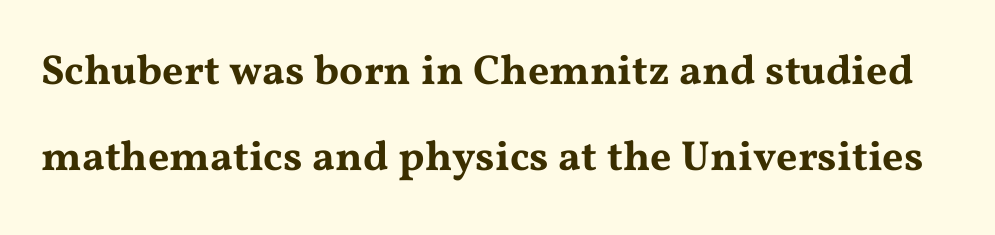
Q: Is the text italic (slanted)? A: No, it is upright.
Q: Is the typeface a serif or a sans-serif typeface? A: Serif.
Q: Is the text underlined? A: No.
Q: Is the spacing between letters normal or unusually wide? A: Normal.
Q: Is the spacing between lines tight, normal or loose? A: Loose.
Q: Width (condensed, normal, or wide)? A: Wide.
Q: Stroke contrast? A: Medium.
Q: x-height? A: Medium.
Q: Monospaced? A: No.
